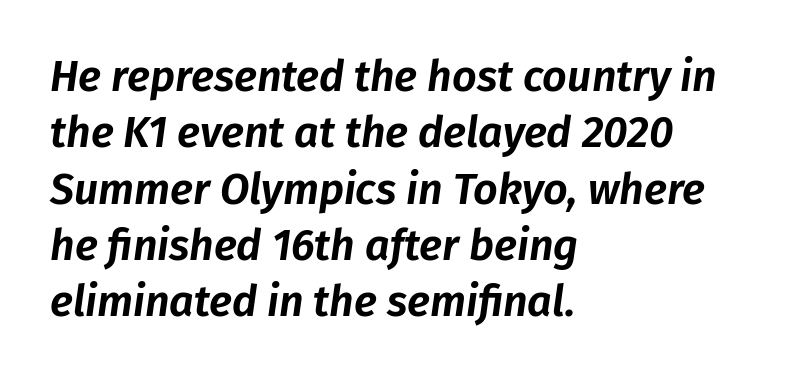
{"italic": "yes", "lean": "right", "slant_degrees": 8, "width": "normal", "stroke_contrast": "low", "x_height": "medium", "monospaced": "no", "underline": "no", "align": "left", "line_spacing": "normal", "line_spacing_ratio": 1.31, "letter_spacing": "normal", "letter_spacing_em": 0.0, "glyph_px": 43}
